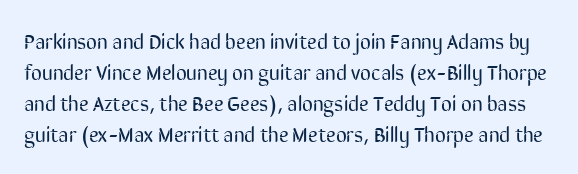
Does the lettering tilt? It doesn't — this is upright. Clear beneath every line of the passage. Normally led — the rows are evenly, conventionally spaced. Letter spacing: default. Stroke thickness stays within the range of a standard reading face or lighter.
